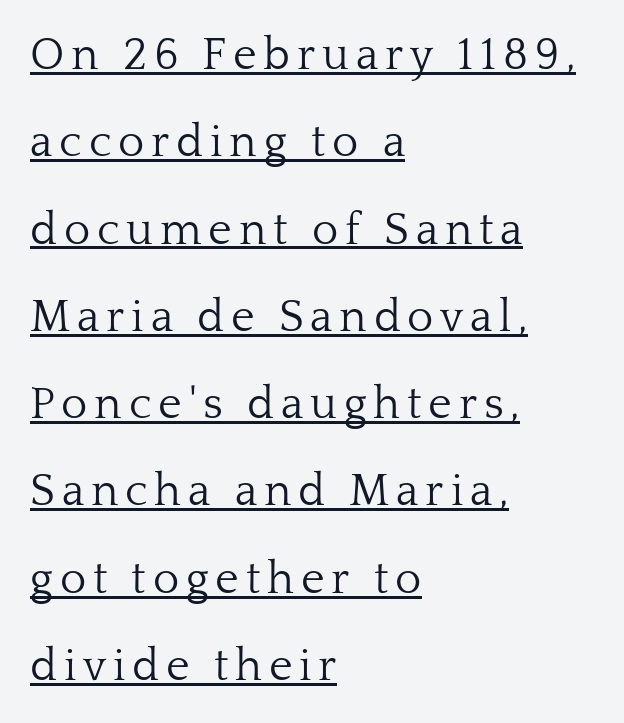
{"serif": "yes", "italic": "no", "bold": "no", "weight": "light", "width": "normal", "stroke_contrast": "low", "x_height": "medium", "monospaced": "no", "underline": "yes", "align": "left", "line_spacing": "loose", "line_spacing_ratio": 1.94, "glyph_px": 45}
